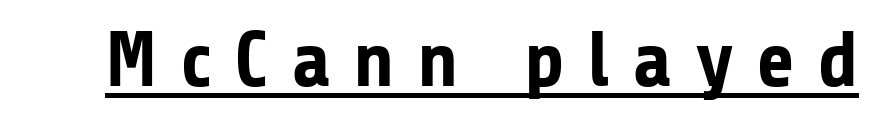
Q: Is the text bold? A: Yes.
Q: Is the text italic (slanted)? A: No, it is upright.
Q: Is the typeface a serif or a sans-serif typeface? A: Sans-serif.
Q: Is the text underlined? A: Yes.
Q: Is the spacing between letters normal or unusually wide? A: Unusually wide.
Q: Width (condensed, normal, or wide)? A: Normal.
Q: Stroke contrast? A: Low.
Q: x-height? A: Medium.
Q: Monospaced? A: No.
